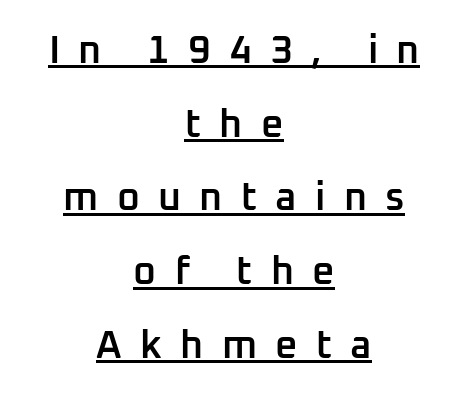
Q: Is the text bold? A: Semi-bold.
Q: Is the text italic (slanted)? A: No, it is upright.
Q: Is the typeface a serif or a sans-serif typeface? A: Sans-serif.
Q: Is the text underlined? A: Yes.
Q: How is the paragraph aligned? A: Centered.
Q: Is the spacing between letters normal or unusually wide? A: Unusually wide.
Q: Width (condensed, normal, or wide)? A: Normal.
Q: Stroke contrast? A: Low.
Q: x-height? A: Medium.
Q: Monospaced? A: No.
